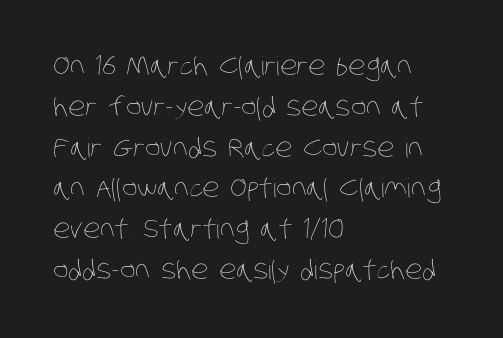
The passage shown stacks its lines at a standard gap. The characters are drawn with everyday or finer stroke widths. Line starts are locked; line ends wander. A typesetter would call this zero additional tracking. The zone under the glyphs is completely vacant.
